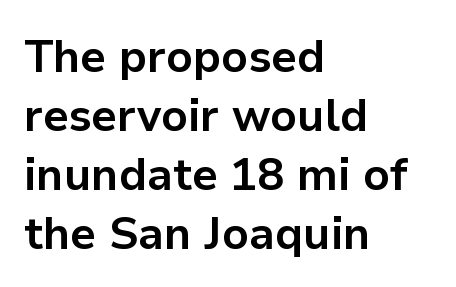
{"serif": "no", "italic": "no", "bold": "yes", "weight": "bold", "width": "normal", "stroke_contrast": "low", "x_height": "medium", "monospaced": "no", "underline": "no", "align": "left", "line_spacing": "normal", "line_spacing_ratio": 1.31, "letter_spacing": "normal", "letter_spacing_em": 0.0, "glyph_px": 45}
